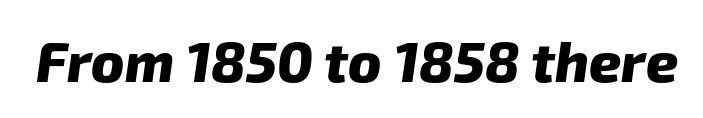
This rendering features lettering with no underline. Nothing unusual about the tracking: characters are spaced as the font intends. Here the designer chose a conventional face with non-uniform glyph widths. The font is running at its bold setting. Unlike a traditional serif, this face leaves its strokes unadorned.
